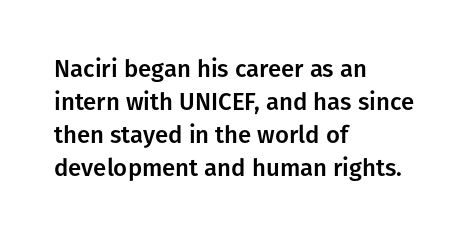
{"italic": "no", "underline": "no", "align": "left", "line_spacing": "normal", "line_spacing_ratio": 1.38, "letter_spacing": "normal", "letter_spacing_em": 0.0, "glyph_px": 24}
